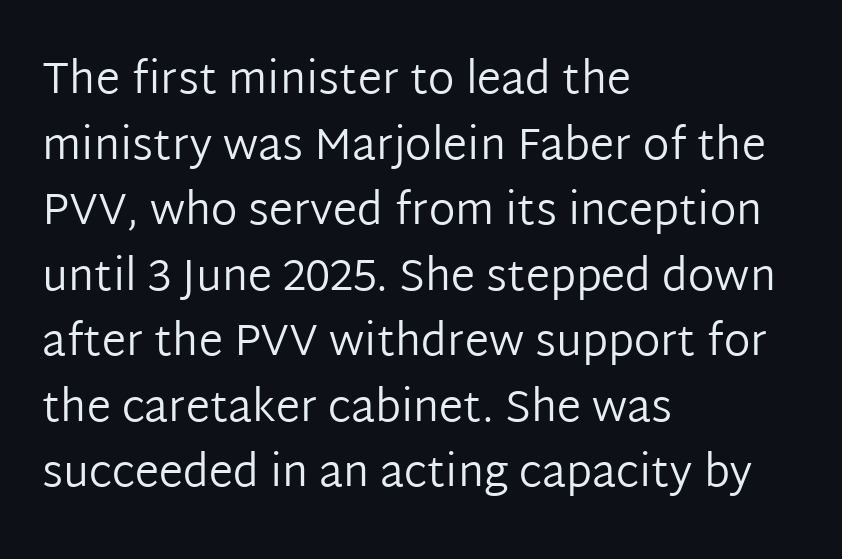
Bare-footed words on every line. The specimen reads as upright at a glance. The typesetter chose a ragged-right arrangement here. The type is set solid horizontally, with unmodified tracking.
